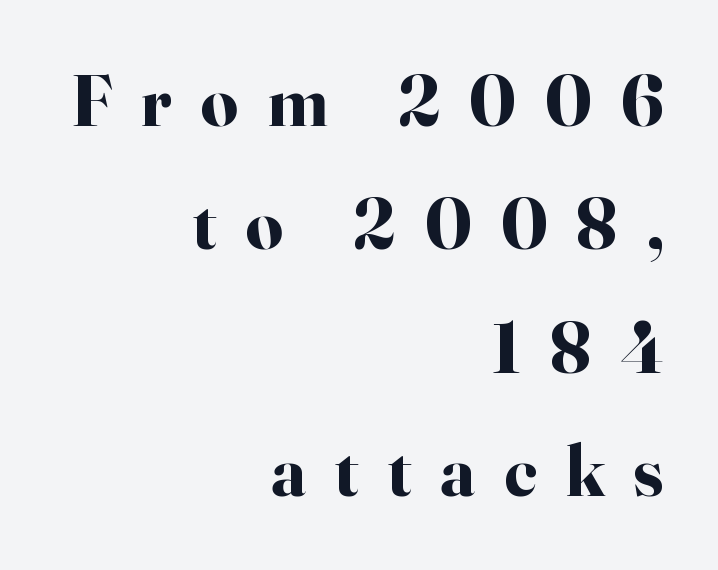
Examine the stroke ends and you'll spot serifs. Between one letter and the next there's a generous, obvious gap. As a designer I'd log this as weight 700, bold. The paragraph shown leans on its right margin.
